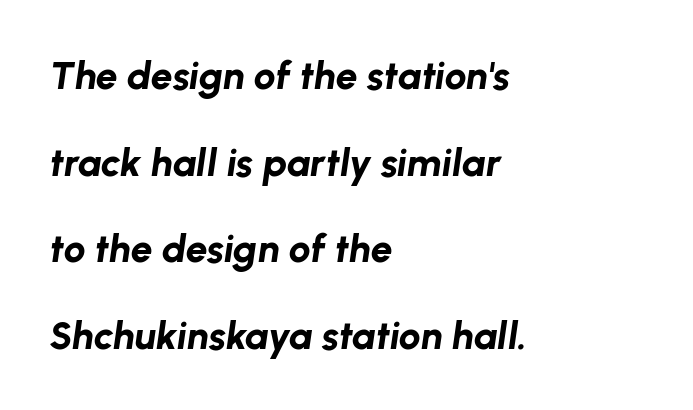
Q: Is the text bold? A: Yes.
Q: Is the text italic (slanted)? A: Yes, it leans right by about 8 degrees.
Q: Is the text underlined? A: No.
Q: How is the paragraph aligned? A: Left-aligned.
Q: Is the spacing between letters normal or unusually wide? A: Normal.
Q: Is the spacing between lines tight, normal or loose? A: Loose.
Q: Width (condensed, normal, or wide)? A: Normal.
Q: Stroke contrast? A: Low.
Q: x-height? A: Medium.
Q: Monospaced? A: No.
